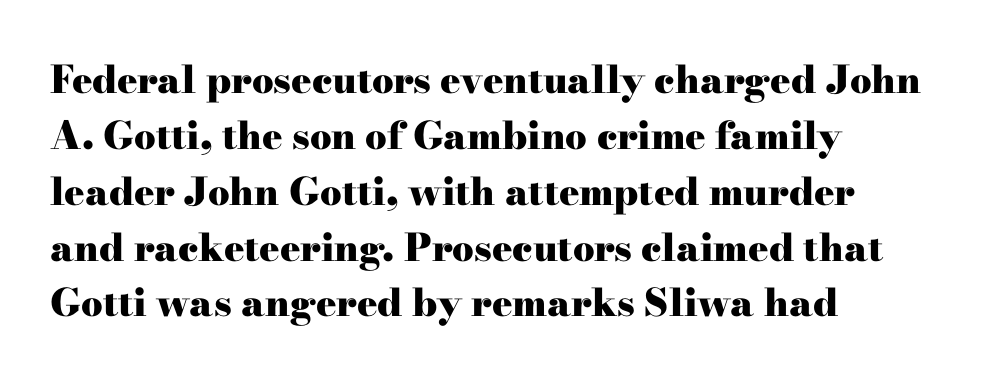
{"serif": "yes", "italic": "no", "bold": "yes", "weight": "heavy", "width": "wide", "stroke_contrast": "high", "x_height": "small", "monospaced": "no", "underline": "no", "align": "left", "line_spacing": "normal", "line_spacing_ratio": 1.47, "letter_spacing": "normal", "letter_spacing_em": 0.0, "glyph_px": 38}
